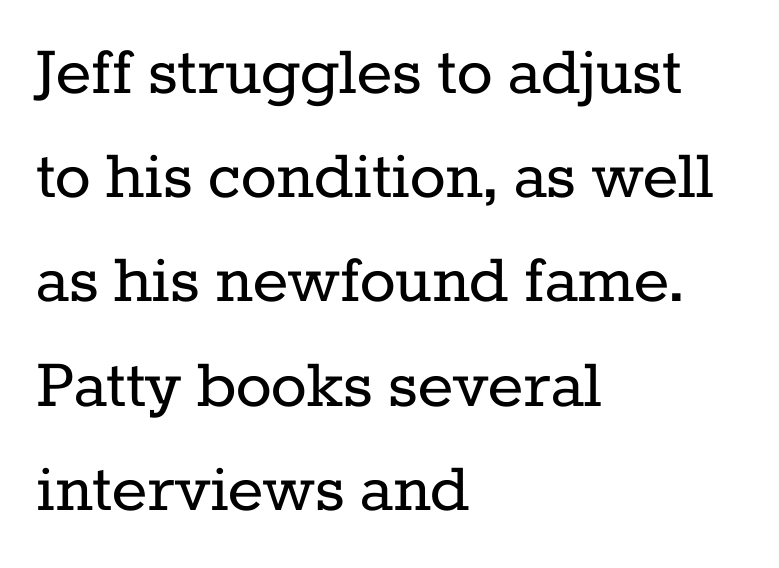
The image shows 75 px regular-weight serif type, upright; set left-aligned, normal line spacing (1.39x), normal letter spacing, not underlined; low stroke contrast and a medium x-height.
